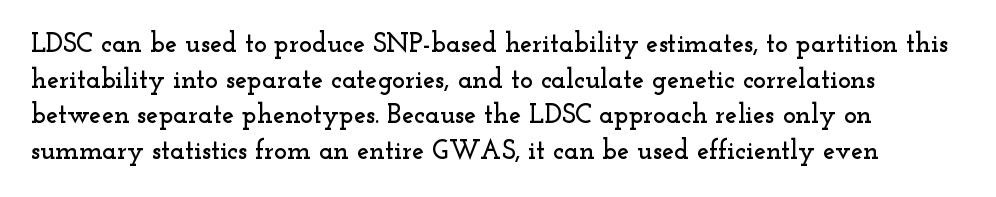
Quick note: underline off. The block of text has a typical density, with ordinary space between rows. This rendering leaves character spacing at its baseline value. This is the regular roman posture of the typeface.
